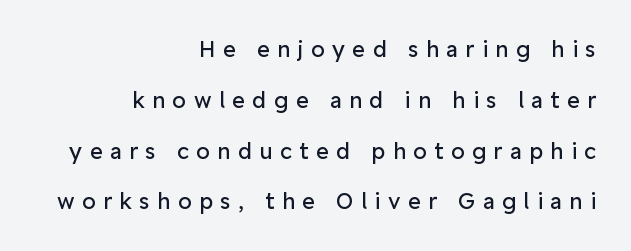
The image shows 22 px text type, upright; set right-aligned, loose line spacing (2.31x), unusually wide letter spacing (+0.34 em), not underlined.
